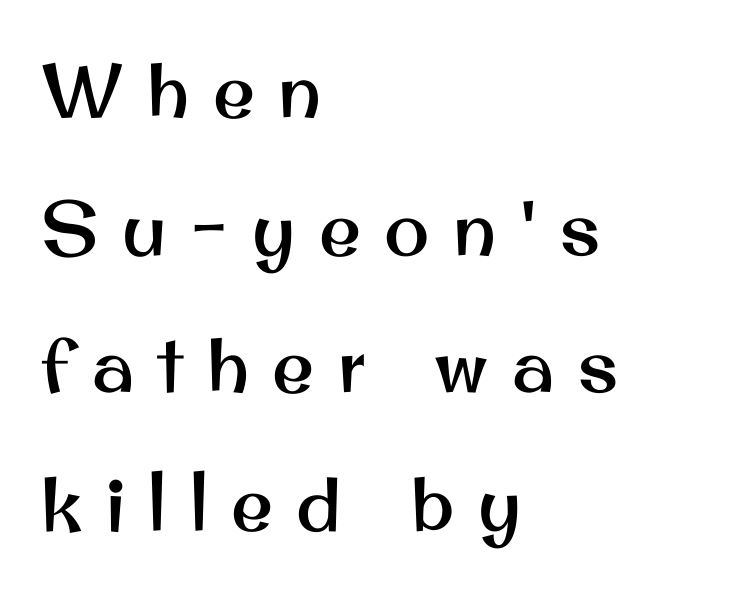
The lettering holds an erect, upright posture throughout. Reading down the block, your eye returns to a fixed left position each line. Tracking here is generous; glyphs stand well apart from one another. Serifs: no, the terminals of the letterforms are clean. This rendering features lettering with no underline.
